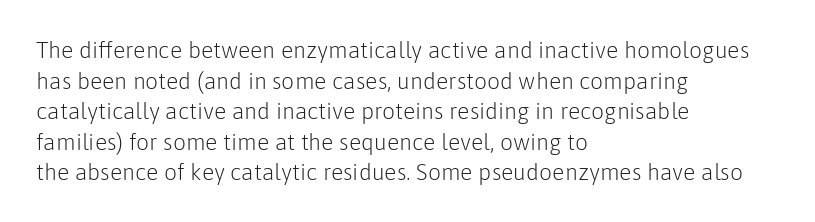
Vertical spacing — default. The text block is weighted toward the left margin, trailing off unevenly rightward. The baseline area is clear. These lines keep a tight, regular rhythm from letter to letter. No extra ink here — the face is not bold.
